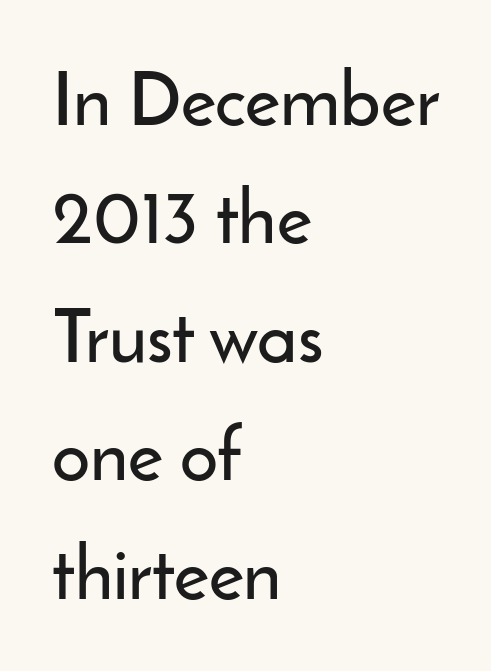
The image shows 75 px sans-serif type, upright; set left-aligned, normal line spacing (1.58x), normal letter spacing, not underlined; low stroke contrast and a small x-height.
